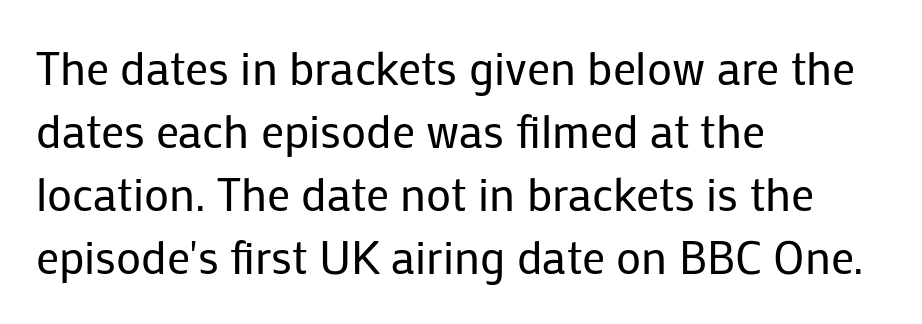
Q: Is the text bold? A: No.
Q: Is the text italic (slanted)? A: No, it is upright.
Q: Is the typeface a serif or a sans-serif typeface? A: Sans-serif.
Q: Is the text underlined? A: No.
Q: How is the paragraph aligned? A: Left-aligned.
Q: Is the spacing between letters normal or unusually wide? A: Normal.
Q: Is the spacing between lines tight, normal or loose? A: Normal.
Q: Width (condensed, normal, or wide)? A: Normal.
Q: Stroke contrast? A: Low.
Q: x-height? A: Medium.
Q: Monospaced? A: No.
